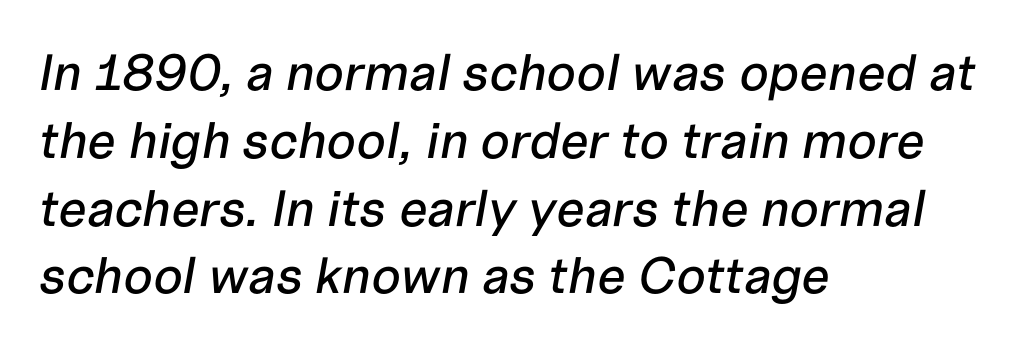
Regular leading. Is the type slanted? Yes — the strokes lean at a clear angle. You could not count columns in this text — the font is proportionally spaced. The baseline area is clear.
